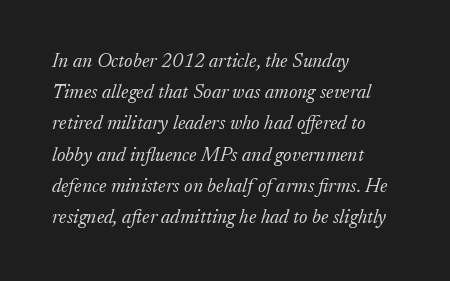
{"italic": "yes", "lean": "right", "slant_degrees": 17, "bold": "no", "underline": "no", "align": "left", "line_spacing": "normal", "line_spacing_ratio": 1.56, "letter_spacing": "normal", "letter_spacing_em": 0.0, "glyph_px": 20}
